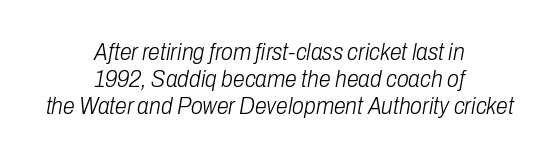
Any mark beneath the type? The region is blank. The type is set solid horizontally, with unmodified tracking. Reading down the block, each line starts at a different indent, mirrored at its end. Baseline-to-baseline distance is barely more than the letter height. Ink coverage per letter is moderate at most.
